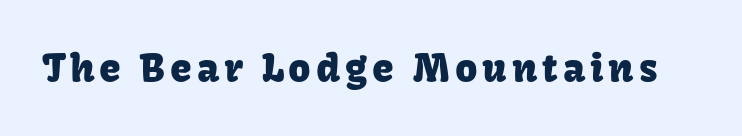
{"serif": "no", "italic": "no", "width": "normal", "stroke_contrast": "low", "x_height": "medium", "monospaced": "no", "underline": "no", "glyph_px": 39}
